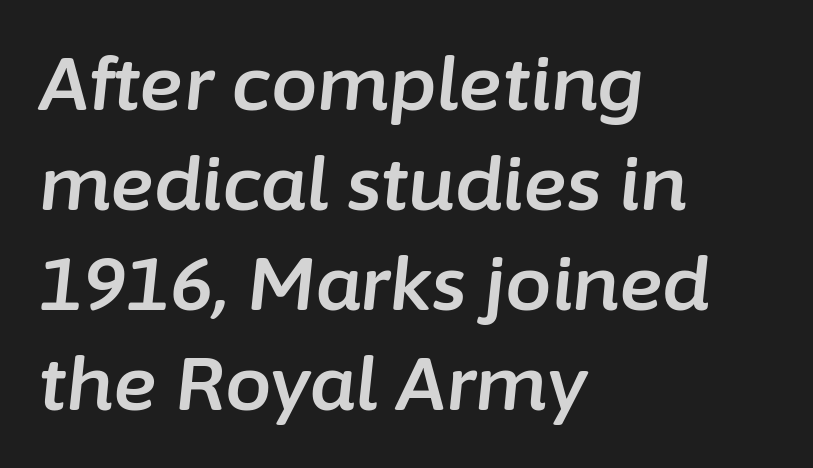
If you drew a line through each stem, it would be angled. The letterforms sit shoulder to shoulder at normal distance. These lines are rendered in a variable-pitch font. Is there much room between lines? A standard amount, neither cramped nor airy. Bare-footed words on every line.
